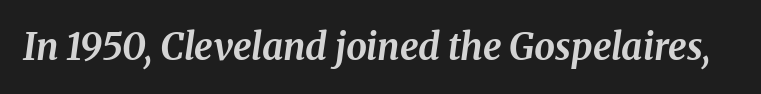
{"italic": "yes", "lean": "right", "slant_degrees": 8, "bold": "yes", "weight": "bold", "width": "normal", "stroke_contrast": "medium", "x_height": "medium", "monospaced": "no", "underline": "no", "letter_spacing": "normal", "letter_spacing_em": 0.0, "glyph_px": 37}
